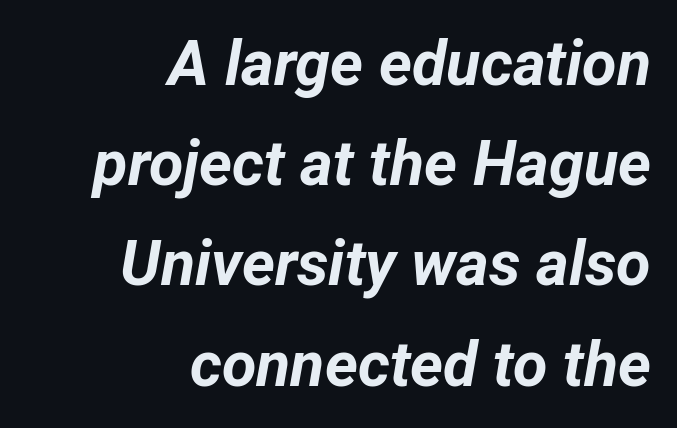
Q: Is the text bold? A: Yes.
Q: Is the text italic (slanted)? A: Yes, it leans right by about 12 degrees.
Q: Is the text underlined? A: No.
Q: How is the paragraph aligned? A: Right-aligned.
Q: Is the spacing between letters normal or unusually wide? A: Normal.
Q: Is the spacing between lines tight, normal or loose? A: Normal.
Q: Width (condensed, normal, or wide)? A: Normal.
Q: Stroke contrast? A: Low.
Q: x-height? A: Medium.
Q: Monospaced? A: No.
